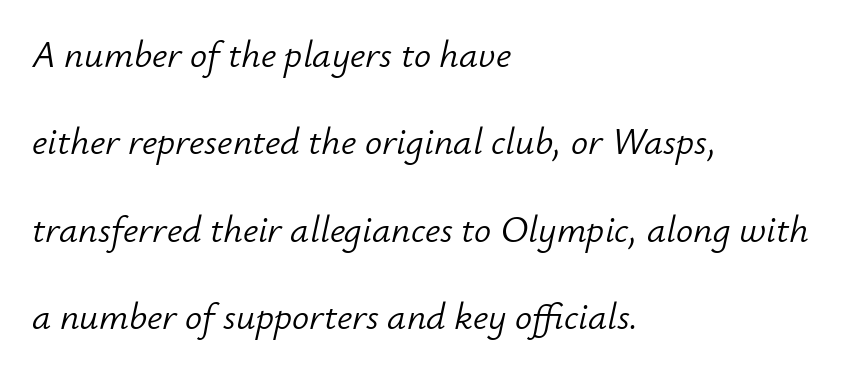
The image shows 38 px light type, italic (leaning right); set left-aligned, loose line spacing (2.3x), normal letter spacing, not underlined; low stroke contrast and a small x-height.
